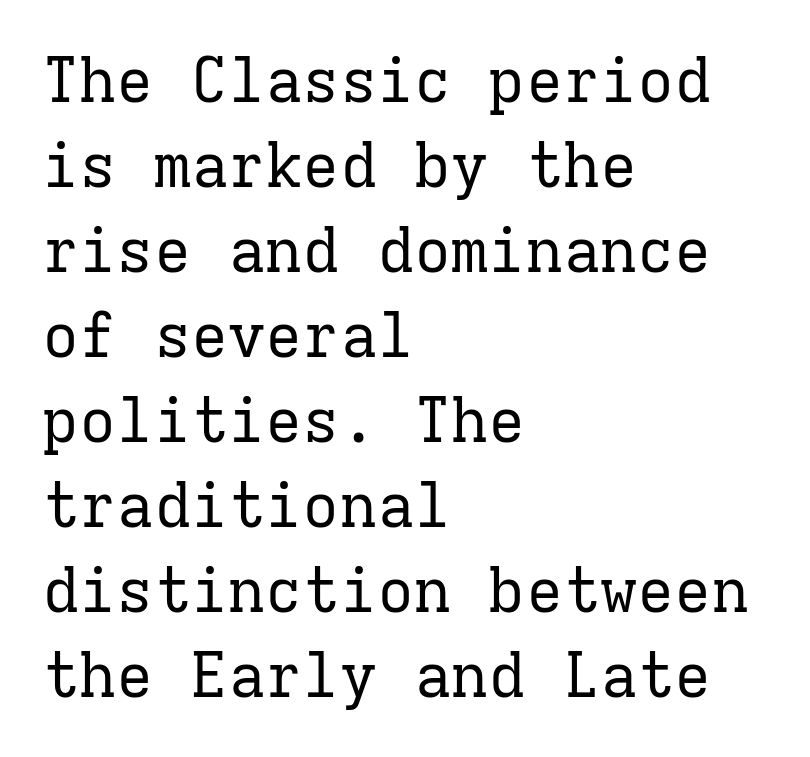
Q: Is the text bold? A: No.
Q: Is the text italic (slanted)? A: No, it is upright.
Q: Is the typeface a serif or a sans-serif typeface? A: Serif.
Q: Is the text underlined? A: No.
Q: How is the paragraph aligned? A: Left-aligned.
Q: Is the spacing between letters normal or unusually wide? A: Normal.
Q: Is the spacing between lines tight, normal or loose? A: Normal.
Q: Width (condensed, normal, or wide)? A: Normal.
Q: Stroke contrast? A: Low.
Q: x-height? A: Medium.
Q: Monospaced? A: Yes.
